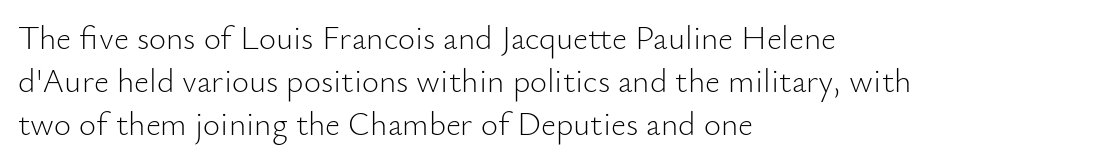
The image shows 33 px light sans-serif type, upright; set left-aligned, normal line spacing (1.31x), normal letter spacing, not underlined; low stroke contrast and a small x-height.
